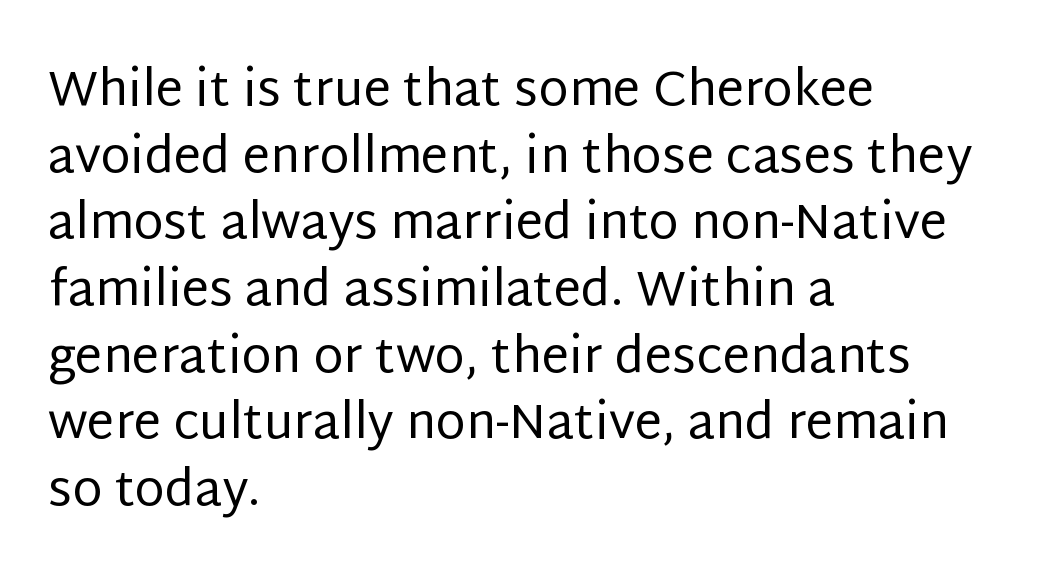
The passage shown is typeset with a sans-serif family. The font's upright variant was chosen for this text. Each stroke keeps to a modest, everyday thickness or less. The passage shown is typed in a proportional face where columns would drift.
